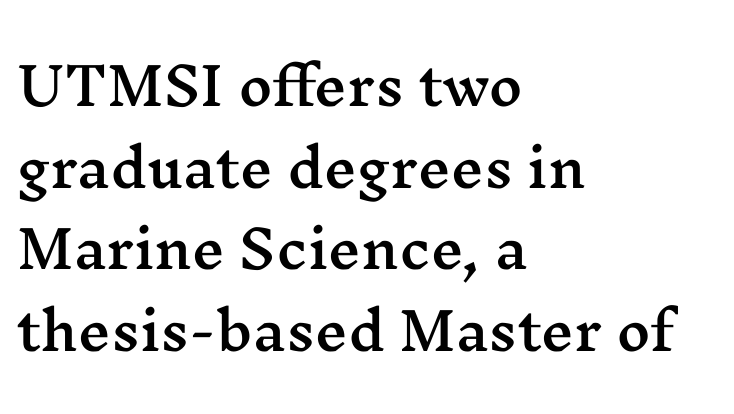
To sum up the face: it has serifs. Ordinary non-slanted type is in use. These lines keep a tight, regular rhythm from letter to letter. The passage shown is typed in a proportional face where columns would drift. Leading: standard. The string is rendered with underlining switched off.
